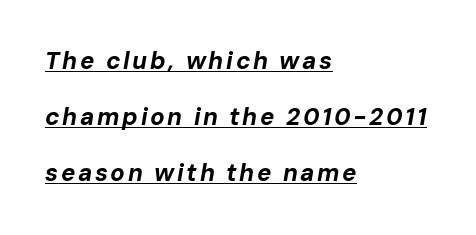
{"italic": "yes", "lean": "right", "slant_degrees": 10, "bold": "yes", "underline": "yes", "align": "left", "line_spacing": "loose", "line_spacing_ratio": 2.34, "glyph_px": 24}
